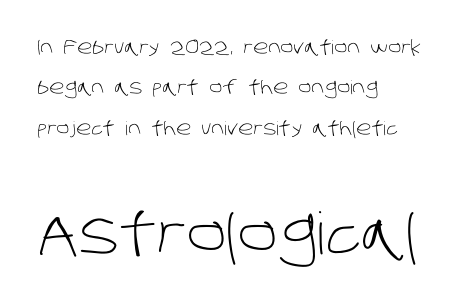
{"serif": "no", "bold": "no", "weight": "light", "width": "normal", "stroke_contrast": "low", "x_height": "large", "monospaced": "no", "underline": "no", "align": "left", "line_spacing": "loose", "line_spacing_ratio": 2.13, "letter_spacing": "normal", "letter_spacing_em": 0.0, "larger_block": "second", "size_ratio": 3.05, "glyph_px": 58}
